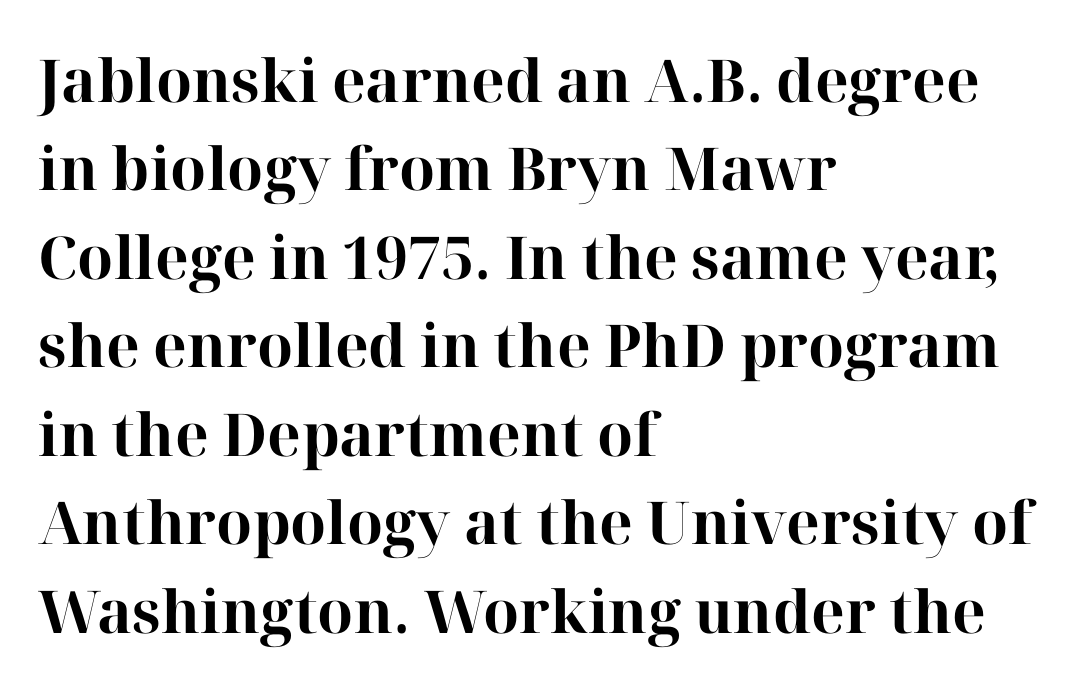
{"serif": "yes", "italic": "no", "bold": "yes", "weight": "bold", "width": "normal", "stroke_contrast": "high", "x_height": "medium", "monospaced": "no", "underline": "no", "align": "left", "line_spacing": "normal", "line_spacing_ratio": 1.5, "letter_spacing": "normal", "letter_spacing_em": 0.0, "glyph_px": 59}
